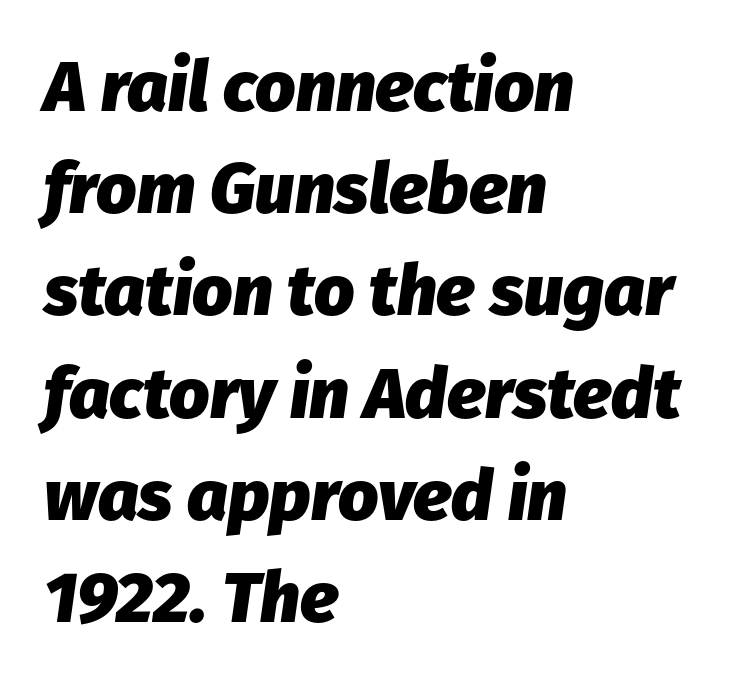
Q: Is the text bold? A: Yes.
Q: Is the text italic (slanted)? A: Yes, it leans right by about 8 degrees.
Q: Is the text underlined? A: No.
Q: How is the paragraph aligned? A: Left-aligned.
Q: Is the spacing between letters normal or unusually wide? A: Normal.
Q: Is the spacing between lines tight, normal or loose? A: Normal.
Q: Width (condensed, normal, or wide)? A: Normal.
Q: Stroke contrast? A: Low.
Q: x-height? A: Medium.
Q: Monospaced? A: No.
